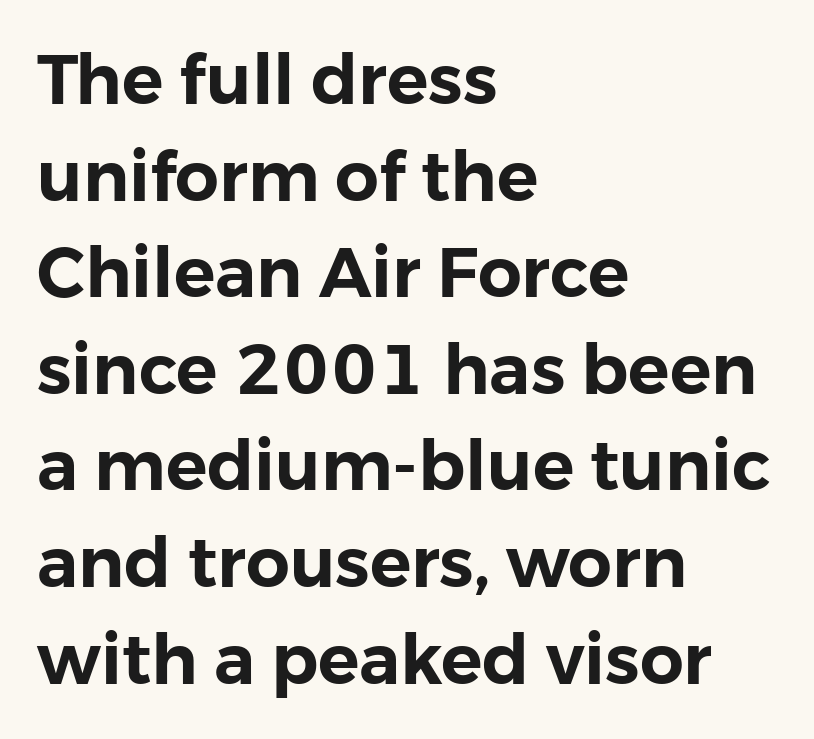
Leftover space on each line is placed entirely after the last word. This rendering features lettering with no underline. The rendering uses a moderate line-height, typical for paragraphs. The letters advance in unequal steps, a hallmark of proportional type. The typography opts for an upright posture over an oblique one. You can tell from the bare stems that sans-serif type was used.
